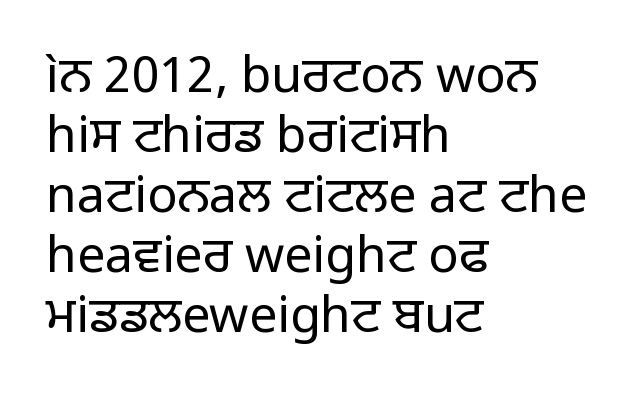
The image shows 50 px regular-weight sans-serif type, upright; set left-aligned, line spacing 1.2x, normal letter spacing, not underlined; low stroke contrast and a medium x-height.
